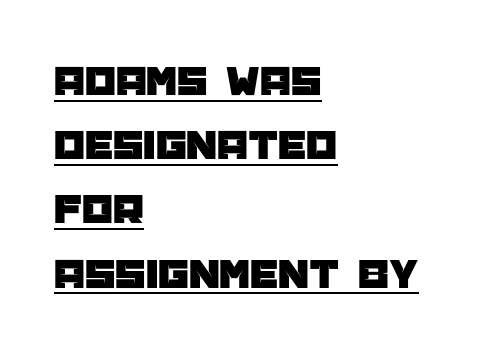
Q: Is the text italic (slanted)? A: No, it is upright.
Q: Is the typeface a serif or a sans-serif typeface? A: Sans-serif.
Q: Is the text underlined? A: Yes.
Q: How is the paragraph aligned? A: Left-aligned.
Q: Is the spacing between letters normal or unusually wide? A: Normal.
Q: Is the spacing between lines tight, normal or loose? A: Normal.
Q: Width (condensed, normal, or wide)? A: Normal.
Q: Stroke contrast? A: Low.
Q: x-height? A: Large.
Q: Monospaced? A: No.
